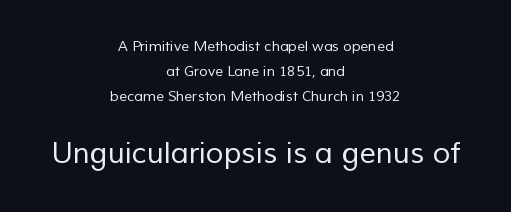
The image shows 29 px regular-weight sans-serif type; set centered, line spacing 1.78x, normal letter spacing, not underlined; the second (bottom) block is 2.07x larger; low stroke contrast and a medium x-height.
